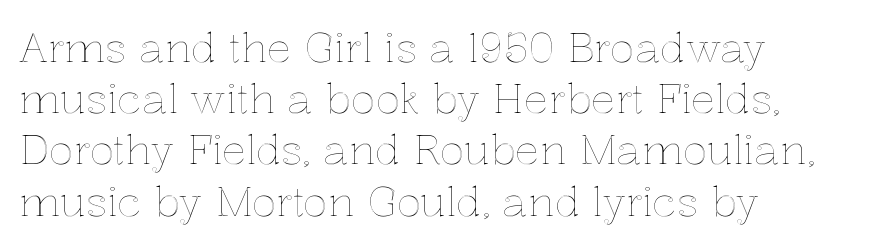
Q: Is the text italic (slanted)? A: No, it is upright.
Q: Is the text underlined? A: No.
Q: How is the paragraph aligned? A: Left-aligned.
Q: Is the spacing between letters normal or unusually wide? A: Normal.
Q: Is the spacing between lines tight, normal or loose? A: Normal.
Q: Width (condensed, normal, or wide)? A: Normal.
Q: x-height? A: Medium.
Q: Monospaced? A: No.
